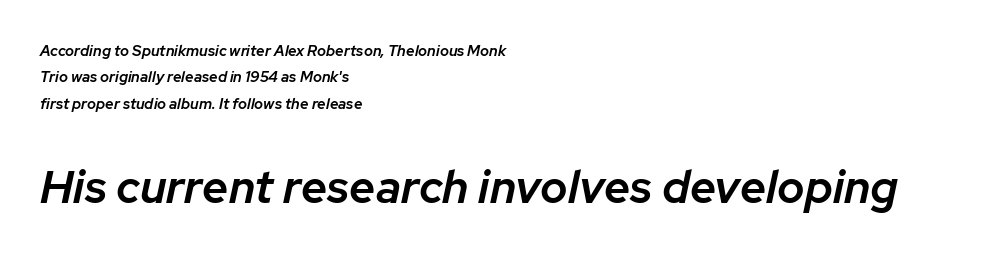
Q: Is the text bold? A: Semi-bold.
Q: Is the text italic (slanted)? A: Yes, it leans right by about 12 degrees.
Q: Is the text underlined? A: No.
Q: How is the paragraph aligned? A: Left-aligned.
Q: Is the spacing between letters normal or unusually wide? A: Normal.
Q: Which block of text is set in a larger size, the first (top) or the second (bottom)? A: The second (bottom) one.
Q: Width (condensed, normal, or wide)? A: Normal.
Q: Stroke contrast? A: Low.
Q: x-height? A: Medium.
Q: Monospaced? A: No.
